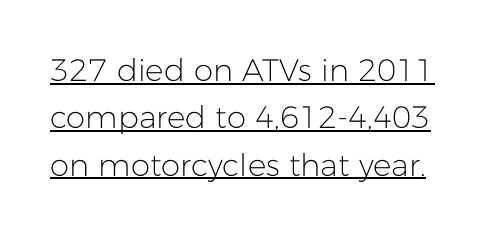
Whoever set this chose a conventional vertical rhythm. Observe the ordinary spacing: letters are neighbours, not strangers. The axis of the letterforms is exactly vertical. The string is rendered with underlining switched on. Look at the bottom of the vertical strokes: they stop flat, with no serifs.
